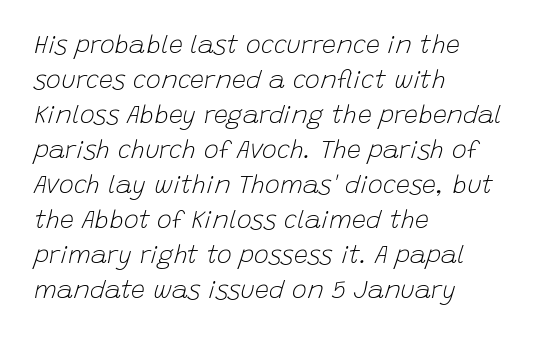
The image shows 25 px text type, italic (leaning right); set left-aligned, normal line spacing (1.4x), normal letter spacing, not underlined.
